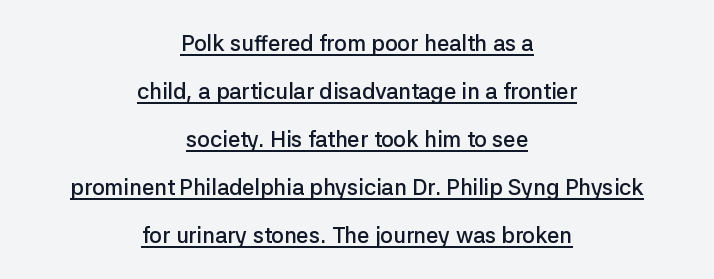
Q: Is the text bold? A: Semi-bold.
Q: Is the text italic (slanted)? A: No, it is upright.
Q: Is the text underlined? A: Yes.
Q: How is the paragraph aligned? A: Centered.
Q: Is the spacing between letters normal or unusually wide? A: Normal.
Q: Is the spacing between lines tight, normal or loose? A: Loose.
